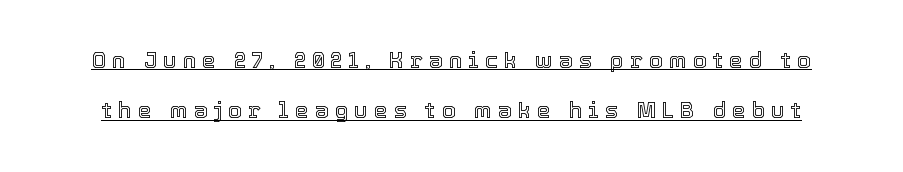
You can see a thin bar hugging the bottom of the glyphs. The horizontal fit of the characters is loose and conspicuously gappy. Ordinary non-slanted type is in use. Widely set lines give the paragraph a tall, airy silhouette.
